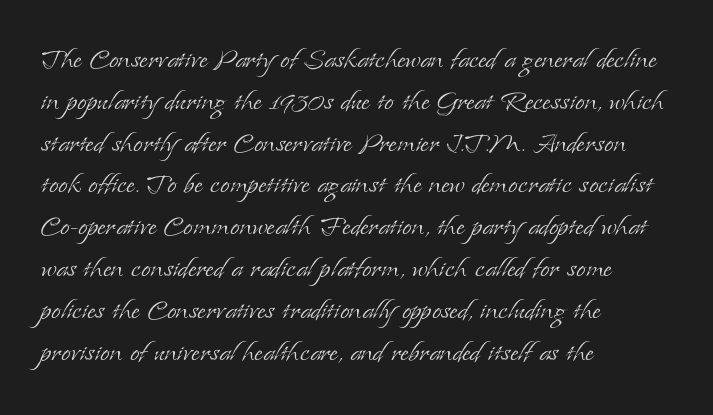
Is the letter spacing exaggerated? No — it looks like the ordinary default. Character widths vary here, with narrow letters taking less room than wide ones. Observe the serifs anchoring each vertical stroke in this sample. The face looks like a standard text weight, possibly lighter.
